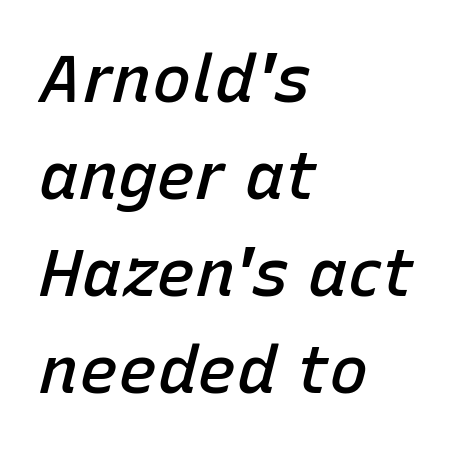
The image shows 66 px semibold type, italic (leaning right); set left-aligned, normal line spacing (1.47x), normal letter spacing, not underlined; low stroke contrast and a medium x-height.
